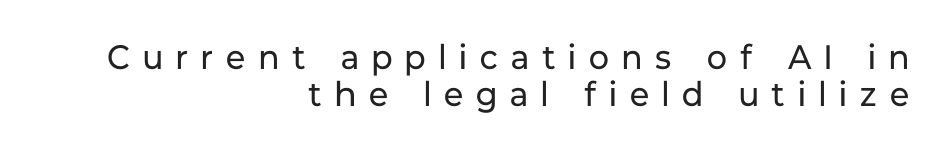
{"serif": "no", "italic": "no", "bold": "no", "weight": "regular", "width": "normal", "stroke_contrast": "low", "x_height": "medium", "monospaced": "no", "underline": "no", "align": "right", "line_spacing": "tight", "line_spacing_ratio": 1.09, "letter_spacing": "wide", "letter_spacing_em": 0.39, "glyph_px": 34}
